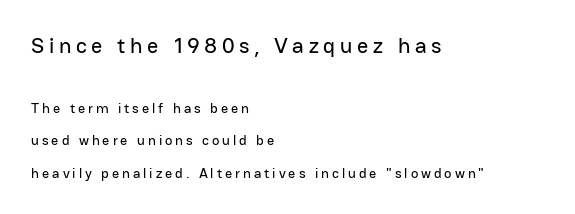
The image shows 22 px text type, upright; set left-aligned, loose line spacing (2.3x), unusually wide letter spacing (+0.21 em), not underlined; the first (top) block is 1.57x larger.
